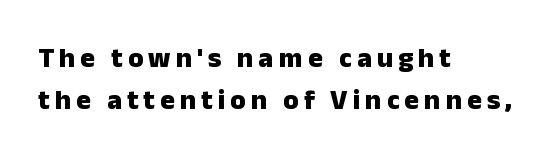
Q: Is the text bold? A: Yes.
Q: Is the text italic (slanted)? A: No, it is upright.
Q: Is the typeface a serif or a sans-serif typeface? A: Sans-serif.
Q: Is the text underlined? A: No.
Q: How is the paragraph aligned? A: Left-aligned.
Q: Is the spacing between lines tight, normal or loose? A: Normal.
Q: Width (condensed, normal, or wide)? A: Normal.
Q: Stroke contrast? A: Low.
Q: x-height? A: Medium.
Q: Monospaced? A: No.
